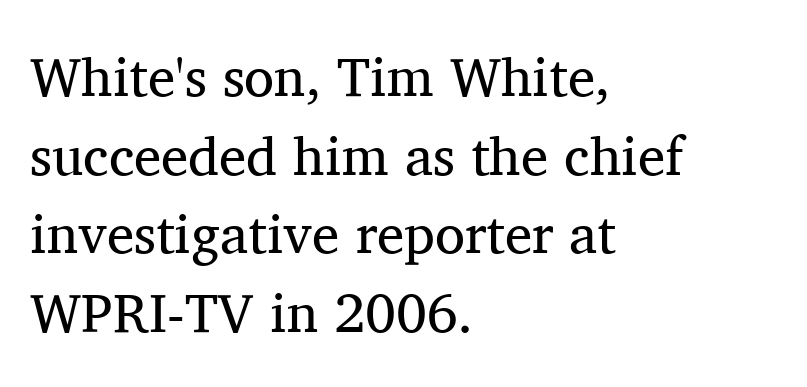
{"serif": "yes", "italic": "no", "bold": "no", "weight": "regular", "width": "normal", "stroke_contrast": "medium", "x_height": "medium", "monospaced": "no", "underline": "no", "align": "left", "line_spacing": "normal", "line_spacing_ratio": 1.43, "letter_spacing": "normal", "letter_spacing_em": 0.0, "glyph_px": 55}
